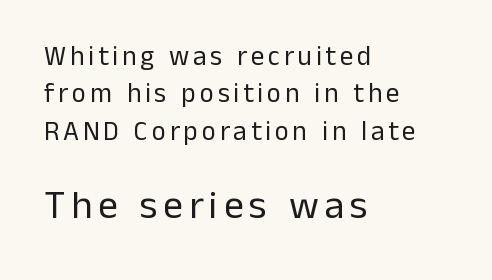
{"serif": "no", "italic": "no", "bold": "no", "weight": "regular", "width": "normal", "stroke_contrast": "low", "x_height": "medium", "monospaced": "no", "underline": "no", "align": "left", "line_spacing": "normal", "line_spacing_ratio": 1.38, "larger_block": "second", "size_ratio": 1.48, "glyph_px": 40}
